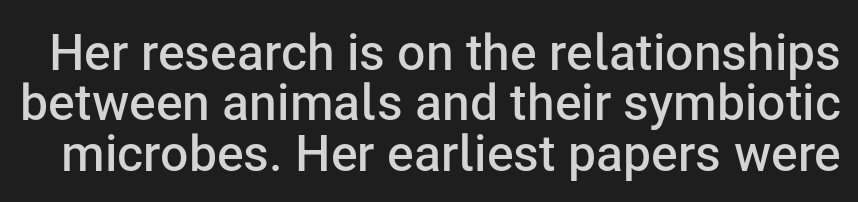
This sample uses an upright cut, with every glyph sitting square on the baseline. Descender tails drop into unmarked territory. Are there feet on the stems? There aren't — it's a sans. Line spacing here is tight. The passage shown has conventional tracking throughout. Set as a demibold, roughly 600 on the weight scale.
